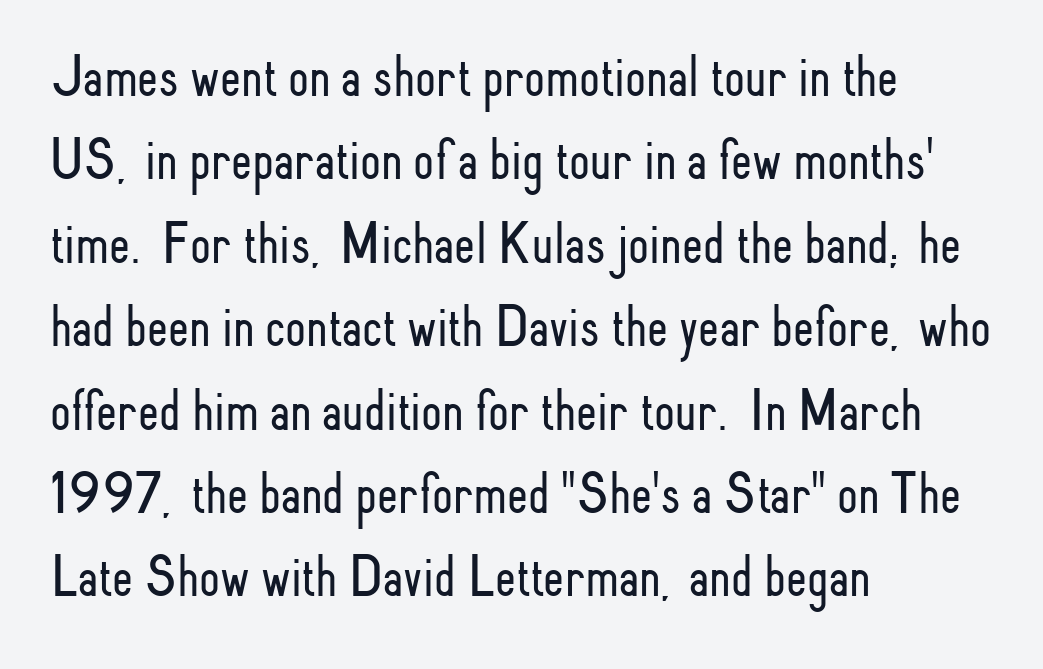
Q: Is the text bold? A: No.
Q: Is the text italic (slanted)? A: No, it is upright.
Q: Is the typeface a serif or a sans-serif typeface? A: Sans-serif.
Q: Is the text underlined? A: No.
Q: How is the paragraph aligned? A: Left-aligned.
Q: Is the spacing between letters normal or unusually wide? A: Normal.
Q: Is the spacing between lines tight, normal or loose? A: Normal.
Q: Width (condensed, normal, or wide)? A: Condensed.
Q: Stroke contrast? A: Low.
Q: x-height? A: Small.
Q: Monospaced? A: No.
